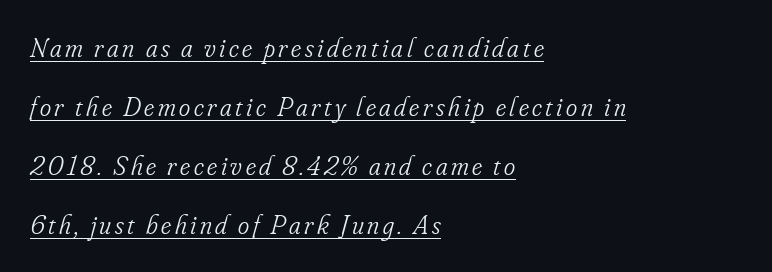
Q: Is the text bold? A: No.
Q: Is the text italic (slanted)? A: Yes, it leans right by about 16 degrees.
Q: Is the text underlined? A: Yes.
Q: How is the paragraph aligned? A: Left-aligned.
Q: Is the spacing between lines tight, normal or loose? A: Loose.
